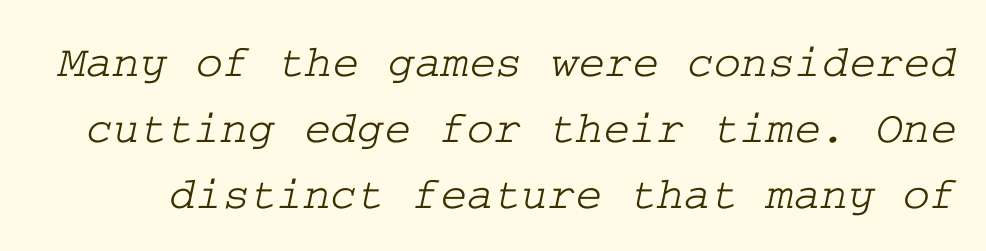
Here the glyphs are tracked normally, forming tight word shapes. Line spacing here is normal. Serif or sans? Serif — the stroke terminals have little feet. The string is rendered with underlining switched off.
